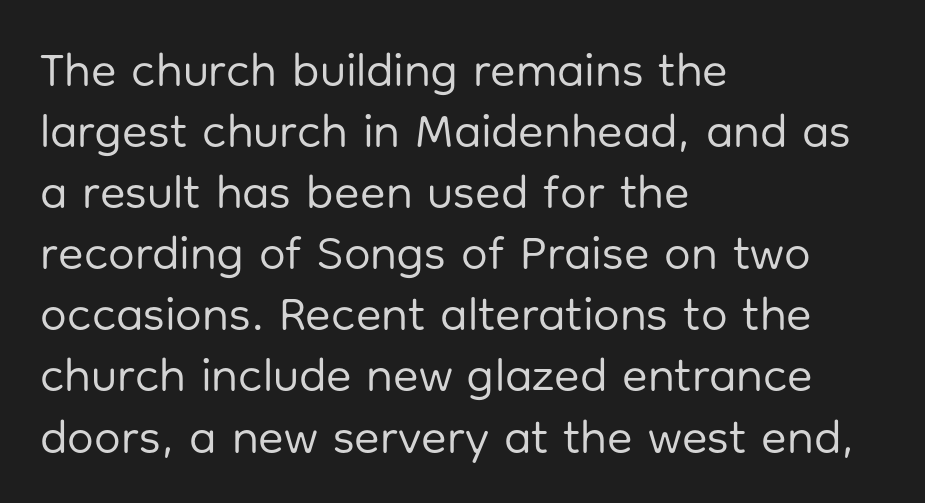
{"serif": "no", "italic": "no", "bold": "no", "weight": "regular", "width": "normal", "stroke_contrast": "low", "x_height": "medium", "monospaced": "no", "underline": "no", "align": "left", "line_spacing": "normal", "line_spacing_ratio": 1.3, "letter_spacing": "normal", "letter_spacing_em": 0.0, "glyph_px": 47}
